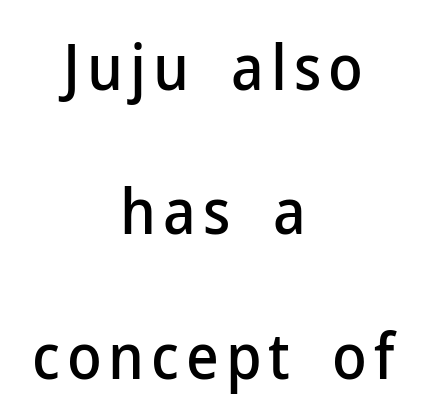
The type sits square on the baseline with zero lean. This sample is center-justified, so both line endings float freely. Underlining? Definitely not there. This rendering employs a face without finishing strokes, i.e., a sans-serif. You could not count columns in this text — the font is proportionally spaced. Reading down the column, the eye jumps a long way to each next line.
